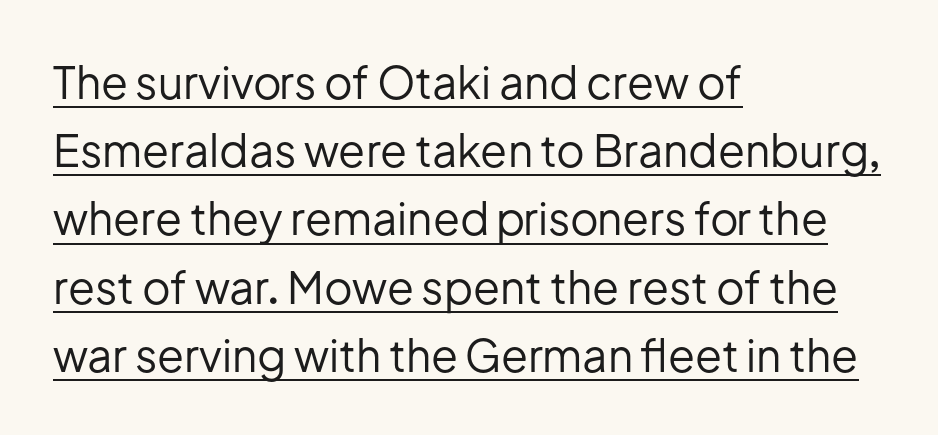
Q: Is the text bold? A: No.
Q: Is the text italic (slanted)? A: No, it is upright.
Q: Is the typeface a serif or a sans-serif typeface? A: Sans-serif.
Q: Is the text underlined? A: Yes.
Q: How is the paragraph aligned? A: Left-aligned.
Q: Is the spacing between letters normal or unusually wide? A: Normal.
Q: Is the spacing between lines tight, normal or loose? A: Normal.
Q: Width (condensed, normal, or wide)? A: Normal.
Q: Stroke contrast? A: Low.
Q: x-height? A: Medium.
Q: Monospaced? A: No.
